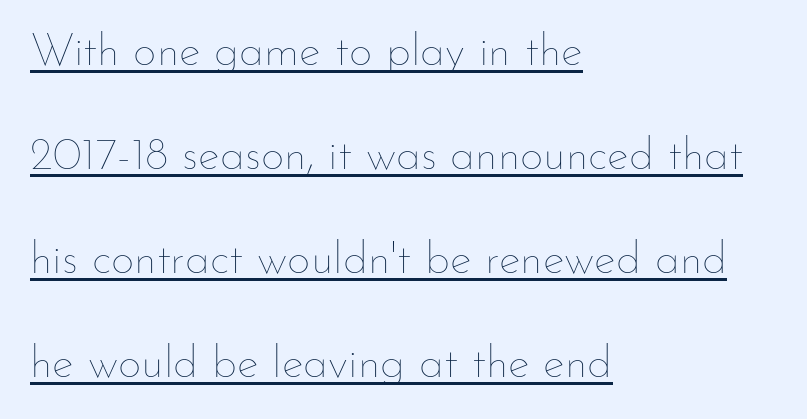
The image shows 46 px thin type, upright; set left-aligned, loose line spacing (2.26x), normal letter spacing, underlined; low stroke contrast and a small x-height.
